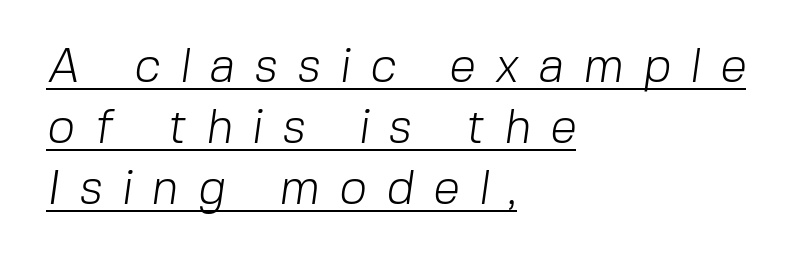
{"serif": "no", "bold": "no", "weight": "light", "width": "normal", "stroke_contrast": "low", "x_height": "medium", "monospaced": "no", "underline": "yes", "align": "left", "line_spacing": "normal", "line_spacing_ratio": 1.27, "letter_spacing": "wide", "letter_spacing_em": 0.41, "glyph_px": 48}
